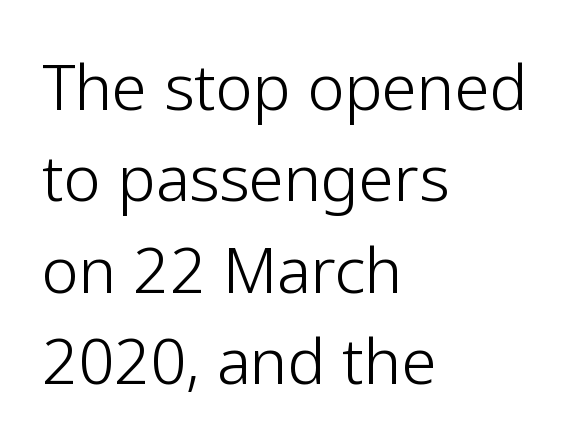
Notice how the passage keeps a crisp vertical edge on the left only. Bare-footed words on every line. Successive baselines arrive at the customary interval. Each letter keeps its own natural width here, so spacing adapts to shape. Here the glyphs are tracked normally, forming tight word shapes.
